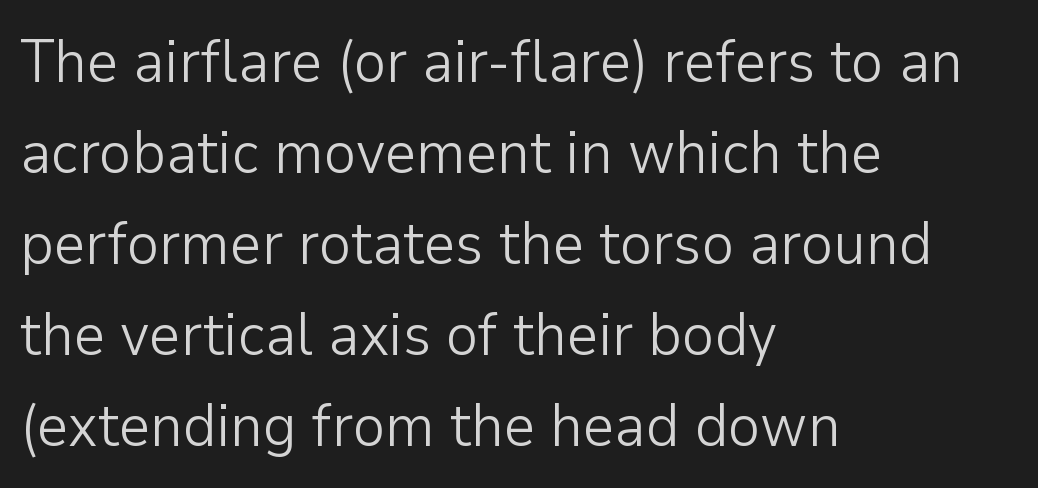
Look at the tracking — it's just the regular setting, nothing added. No letter is thick-stroked: the sample isn't bold. Characters remain perfectly vertical along every line. This block has exactly the height ordinary leading produces. Note the varied advance widths — an 'i' is clearly narrower than an 'm'.
